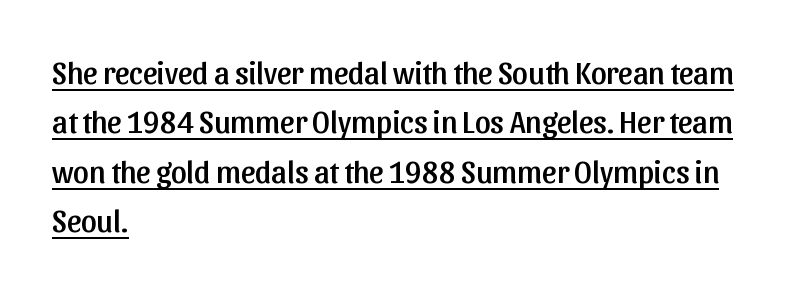
{"serif": "no", "italic": "no", "width": "normal", "stroke_contrast": "low", "x_height": "medium", "monospaced": "no", "underline": "yes", "align": "left", "line_spacing": "normal", "line_spacing_ratio": 1.59, "letter_spacing": "normal", "letter_spacing_em": 0.0, "glyph_px": 31}
